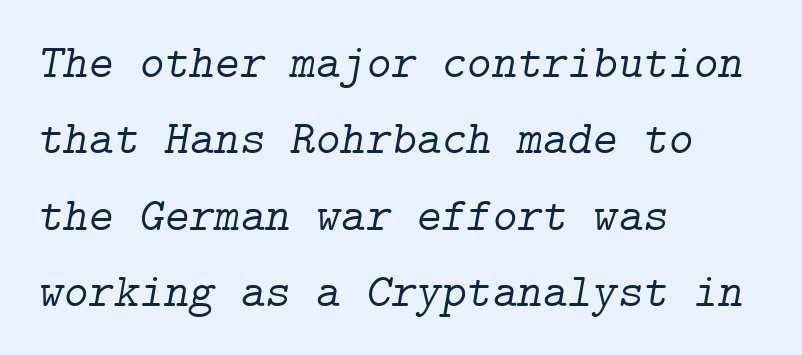
{"serif": "yes", "italic": "yes", "lean": "right", "slant_degrees": 9, "bold": "no", "weight": "light", "width": "normal", "stroke_contrast": "low", "x_height": "medium", "underline": "no", "align": "left", "line_spacing": "normal", "line_spacing_ratio": 1.59, "letter_spacing": "normal", "letter_spacing_em": 0.0, "glyph_px": 48}
